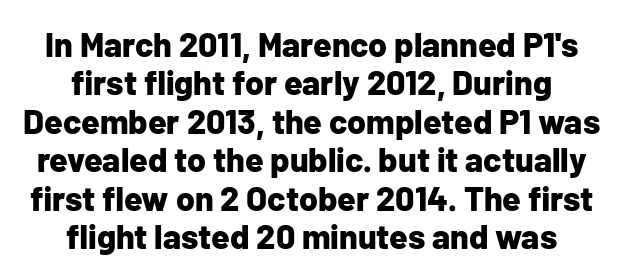
Posture: upright roman. Each glyph is drawn with heavy, bold strokes. The strip under each line holds only bare page. What stands out about the letter spacing? Nothing — it is the standard amount.
